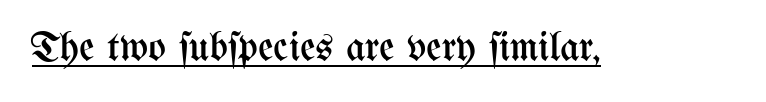
The image shows 42 px regular-weight, condensed type, upright; set normal letter spacing, underlined; medium stroke contrast and a medium x-height.
